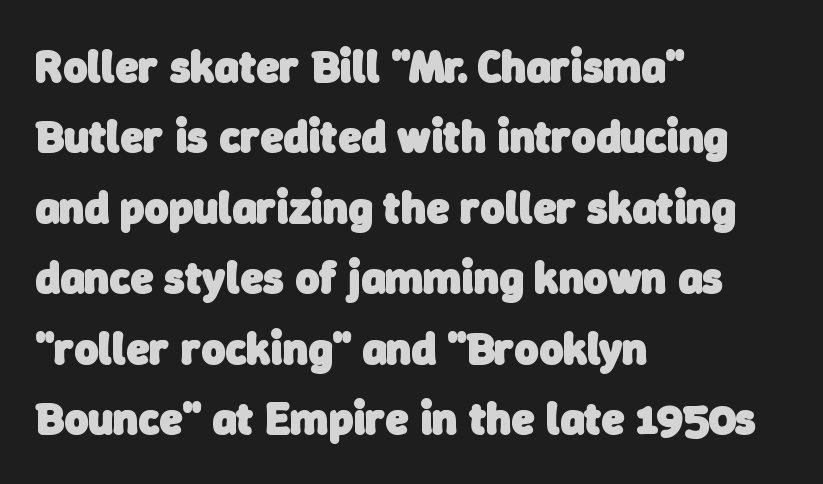
Q: Is the text bold? A: Yes.
Q: Is the typeface a serif or a sans-serif typeface? A: Sans-serif.
Q: Is the text underlined? A: No.
Q: How is the paragraph aligned? A: Left-aligned.
Q: Is the spacing between letters normal or unusually wide? A: Normal.
Q: Is the spacing between lines tight, normal or loose? A: Normal.
Q: Width (condensed, normal, or wide)? A: Normal.
Q: Stroke contrast? A: Low.
Q: x-height? A: Medium.
Q: Monospaced? A: No.
